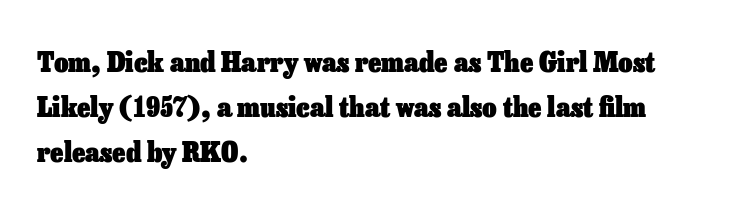
{"italic": "no", "bold": "yes", "weight": "heavy", "width": "normal", "stroke_contrast": "low", "x_height": "medium", "monospaced": "no", "underline": "no", "align": "left", "line_spacing": "normal", "line_spacing_ratio": 1.6, "letter_spacing": "normal", "letter_spacing_em": 0.0, "glyph_px": 28}
